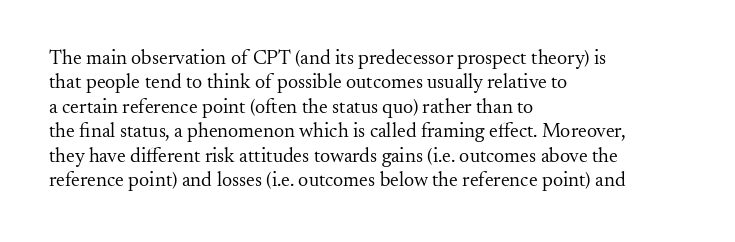
Q: Is the text bold? A: No.
Q: Is the text italic (slanted)? A: No, it is upright.
Q: Is the text underlined? A: No.
Q: How is the paragraph aligned? A: Left-aligned.
Q: Is the spacing between letters normal or unusually wide? A: Normal.
